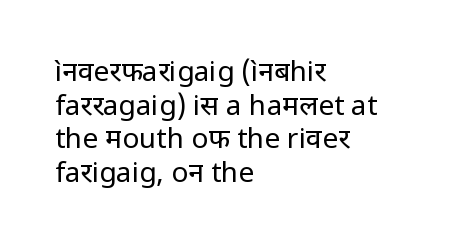
{"serif": "no", "italic": "no", "bold": "no", "weight": "regular", "width": "normal", "stroke_contrast": "low", "x_height": "medium", "monospaced": "no", "underline": "no", "align": "left", "line_spacing_ratio": 1.2, "letter_spacing": "normal", "letter_spacing_em": 0.0, "glyph_px": 28}
